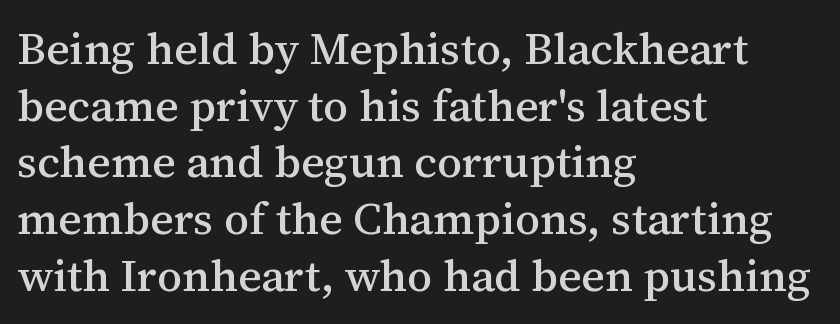
Type without underlining. Compared with typical body copy, the letter spacing here is the same. The rows are spaced the way most documents space them. One-word summary of the alignment: left. Do the characters align in a grid? No, the font is proportional.
